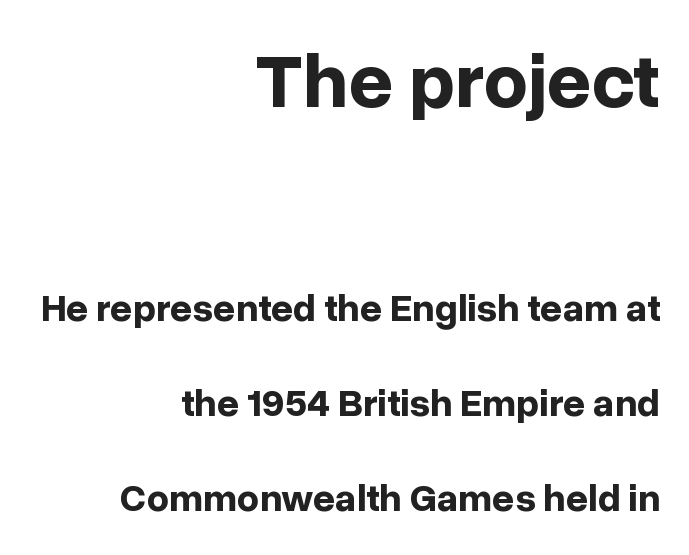
Q: Is the text bold? A: Yes.
Q: Is the text italic (slanted)? A: No, it is upright.
Q: Is the typeface a serif or a sans-serif typeface? A: Sans-serif.
Q: Is the text underlined? A: No.
Q: How is the paragraph aligned? A: Right-aligned.
Q: Is the spacing between letters normal or unusually wide? A: Normal.
Q: Is the spacing between lines tight, normal or loose? A: Loose.
Q: Which block of text is set in a larger size, the first (top) or the second (bottom)? A: The first (top) one.
Q: Width (condensed, normal, or wide)? A: Normal.
Q: Stroke contrast? A: Low.
Q: x-height? A: Medium.
Q: Monospaced? A: No.
